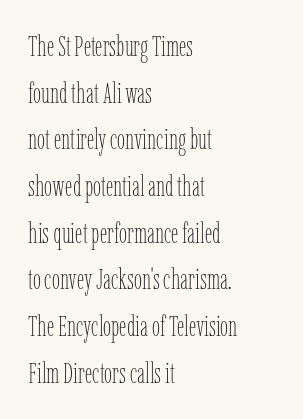
The image shows 29 px thin, condensed type, upright; set left-aligned, normal line spacing (1.61x), normal letter spacing, not underlined; low stroke contrast and a medium x-height.
